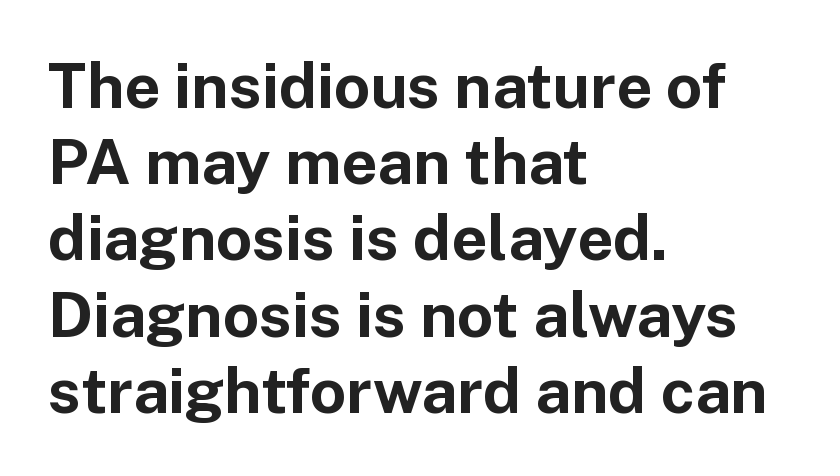
The gap between lines stays unmarked. Posture: upright roman. Inter-character spacing is left at the font's built-in metrics. You can tell from the bare stems that sans-serif type was used. Is the type bold? Yes — the strokes are clearly thick and heavy.
